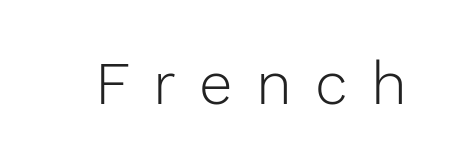
This rendering features lettering with no underline. Substantial extra tracking has been applied to these lines. Proportional: the letters do not fall into vertical columns. This sample uses a sans-serif face.
